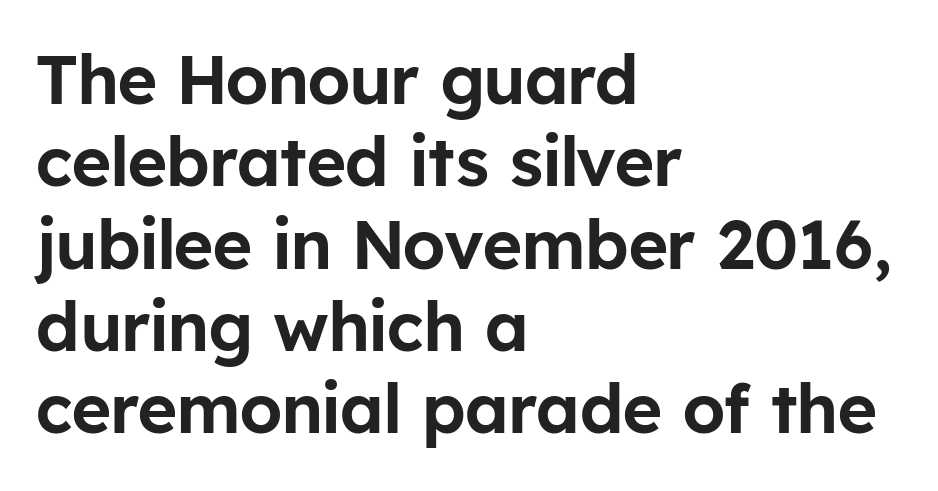
Q: Is the text italic (slanted)? A: No, it is upright.
Q: Is the typeface a serif or a sans-serif typeface? A: Sans-serif.
Q: Is the text underlined? A: No.
Q: How is the paragraph aligned? A: Left-aligned.
Q: Is the spacing between letters normal or unusually wide? A: Normal.
Q: Width (condensed, normal, or wide)? A: Normal.
Q: Stroke contrast? A: Low.
Q: x-height? A: Medium.
Q: Monospaced? A: No.
